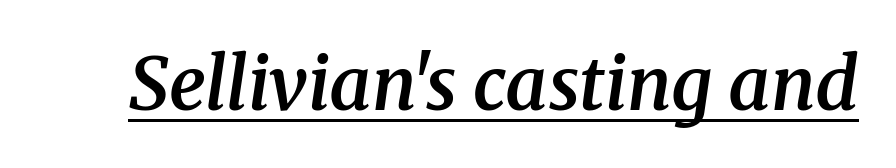
Q: Is the text bold? A: Semi-bold.
Q: Is the text italic (slanted)? A: Yes, it leans right by about 8 degrees.
Q: Is the typeface a serif or a sans-serif typeface? A: Serif.
Q: Is the text underlined? A: Yes.
Q: Is the spacing between letters normal or unusually wide? A: Normal.
Q: Width (condensed, normal, or wide)? A: Normal.
Q: Stroke contrast? A: Medium.
Q: x-height? A: Medium.
Q: Monospaced? A: No.
